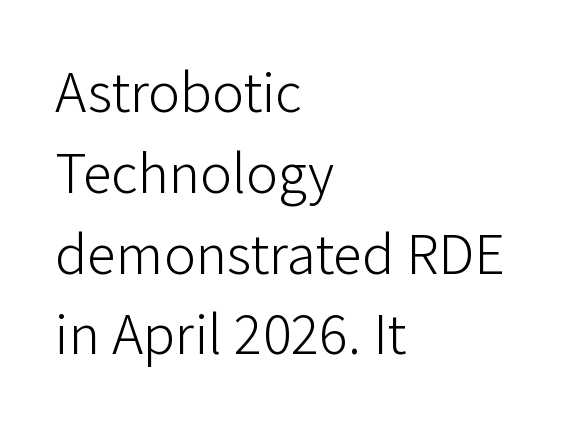
Q: Is the text bold? A: No.
Q: Is the text italic (slanted)? A: No, it is upright.
Q: Is the typeface a serif or a sans-serif typeface? A: Sans-serif.
Q: Is the text underlined? A: No.
Q: How is the paragraph aligned? A: Left-aligned.
Q: Is the spacing between letters normal or unusually wide? A: Normal.
Q: Is the spacing between lines tight, normal or loose? A: Normal.
Q: Width (condensed, normal, or wide)? A: Normal.
Q: Stroke contrast? A: Low.
Q: x-height? A: Medium.
Q: Monospaced? A: No.
